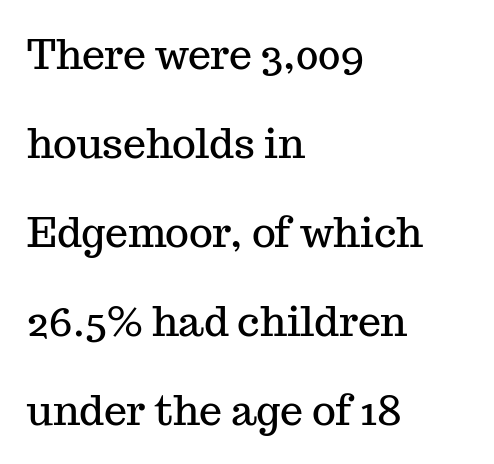
Q: Is the text italic (slanted)? A: No, it is upright.
Q: Is the typeface a serif or a sans-serif typeface? A: Serif.
Q: Is the text underlined? A: No.
Q: How is the paragraph aligned? A: Left-aligned.
Q: Is the spacing between letters normal or unusually wide? A: Normal.
Q: Is the spacing between lines tight, normal or loose? A: Loose.
Q: Width (condensed, normal, or wide)? A: Normal.
Q: Stroke contrast? A: Medium.
Q: x-height? A: Medium.
Q: Monospaced? A: No.
